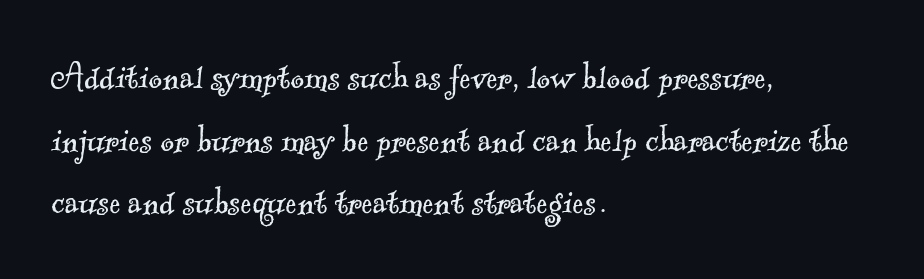
Summary of vertical rhythm: regular, with standard interline spacing. Here the designer chose a conventional face with non-uniform glyph widths. In CSS terms this would be text-align: left. These glyphs show unthickened strokes, regular width or finer. Short note: letters normally spaced. A clean baseline with only descenders dipping below it.
